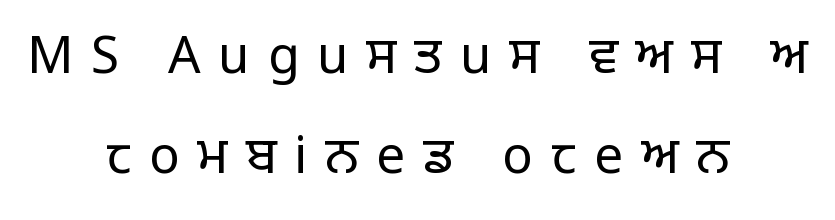
{"serif": "no", "italic": "no", "bold": "no", "weight": "regular", "width": "normal", "stroke_contrast": "low", "x_height": "large", "monospaced": "no", "underline": "no", "align": "center", "line_spacing": "loose", "line_spacing_ratio": 1.96, "letter_spacing": "wide", "letter_spacing_em": 0.35, "glyph_px": 51}
